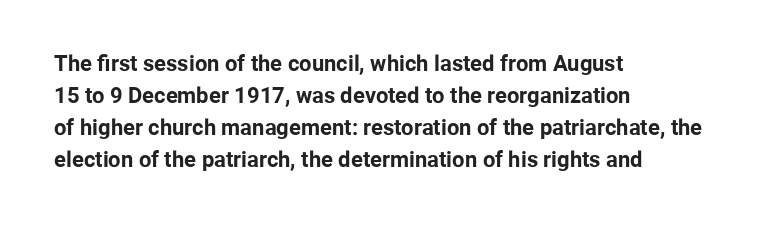
{"italic": "no", "bold": "yes", "underline": "no", "align": "left", "line_spacing": "normal", "line_spacing_ratio": 1.46, "letter_spacing": "normal", "letter_spacing_em": 0.0, "glyph_px": 22}
